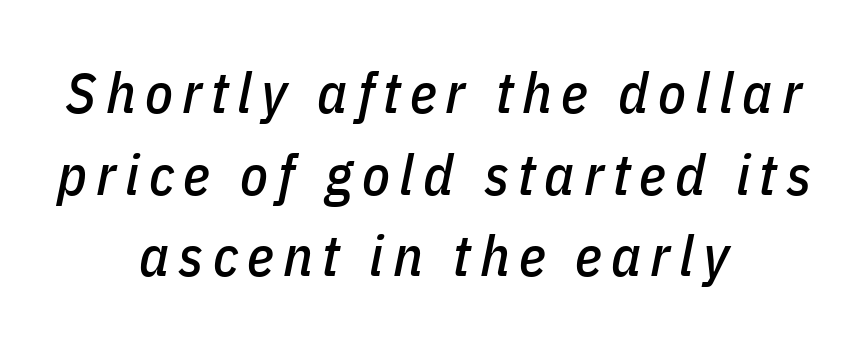
Q: Is the text italic (slanted)? A: Yes, it leans right by about 11 degrees.
Q: Is the text underlined? A: No.
Q: How is the paragraph aligned? A: Centered.
Q: Is the spacing between lines tight, normal or loose? A: Normal.
Q: Width (condensed, normal, or wide)? A: Condensed.
Q: Stroke contrast? A: Low.
Q: x-height? A: Medium.
Q: Monospaced? A: No.
